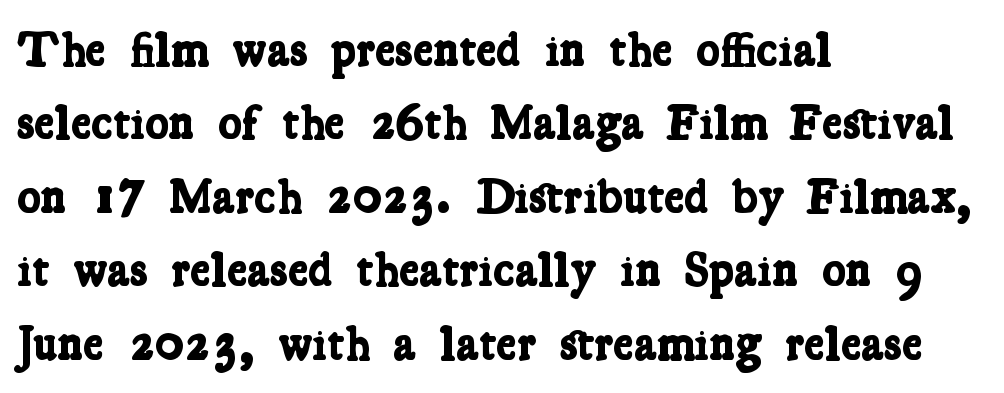
The image shows 49 px bold, condensed serif type; set left-aligned, normal line spacing (1.5x), normal letter spacing, not underlined; low stroke contrast and a medium x-height.
